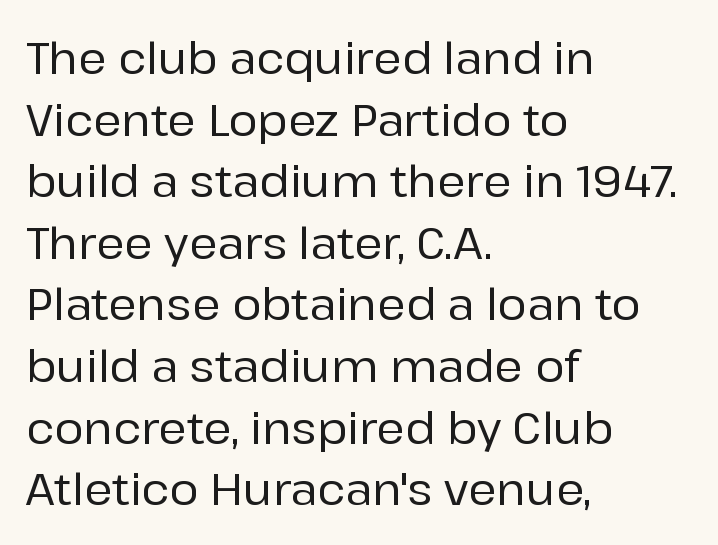
Q: Is the text italic (slanted)? A: No, it is upright.
Q: Is the typeface a serif or a sans-serif typeface? A: Sans-serif.
Q: Is the text underlined? A: No.
Q: How is the paragraph aligned? A: Left-aligned.
Q: Is the spacing between letters normal or unusually wide? A: Normal.
Q: Is the spacing between lines tight, normal or loose? A: Normal.
Q: Width (condensed, normal, or wide)? A: Normal.
Q: Stroke contrast? A: Low.
Q: x-height? A: Medium.
Q: Monospaced? A: No.
